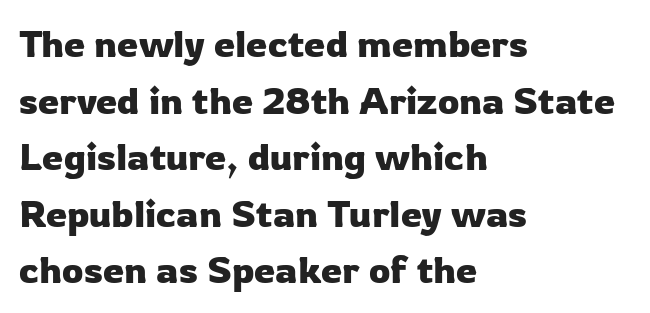
The image shows 38 px sans-serif type, upright; set left-aligned, normal line spacing (1.49x), normal letter spacing, not underlined; low stroke contrast and a medium x-height.
